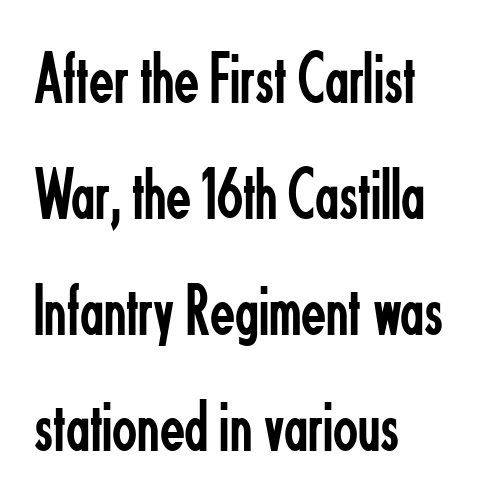
{"serif": "no", "italic": "no", "bold": "no", "weight": "regular", "width": "condensed", "stroke_contrast": "low", "x_height": "small", "monospaced": "no", "underline": "no", "align": "left", "line_spacing": "normal", "line_spacing_ratio": 1.59, "letter_spacing": "normal", "letter_spacing_em": 0.0, "glyph_px": 73}
